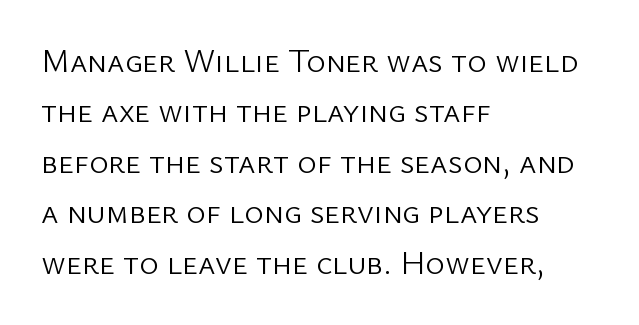
Q: Is the text bold? A: No.
Q: Is the text italic (slanted)? A: No, it is upright.
Q: Is the typeface a serif or a sans-serif typeface? A: Sans-serif.
Q: Is the text underlined? A: No.
Q: How is the paragraph aligned? A: Left-aligned.
Q: Is the spacing between letters normal or unusually wide? A: Normal.
Q: Is the spacing between lines tight, normal or loose? A: Normal.
Q: Width (condensed, normal, or wide)? A: Normal.
Q: Stroke contrast? A: Low.
Q: x-height? A: Medium.
Q: Monospaced? A: No.
